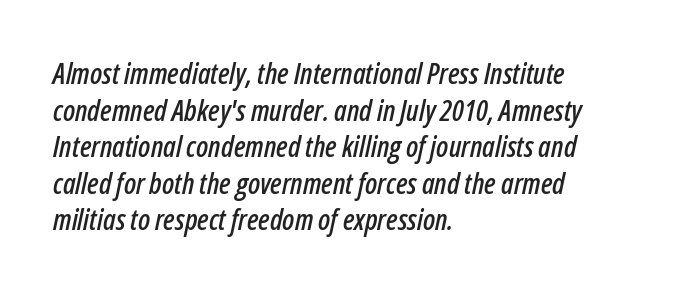
The image shows 29 px condensed type, italic (leaning right); set left-aligned, normal line spacing (1.26x), normal letter spacing, not underlined; low stroke contrast and a medium x-height.
